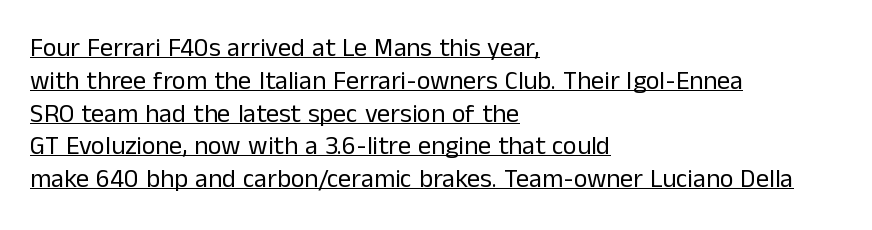
The image shows 26 px text type, upright; set left-aligned, normal line spacing (1.26x), normal letter spacing, underlined.
